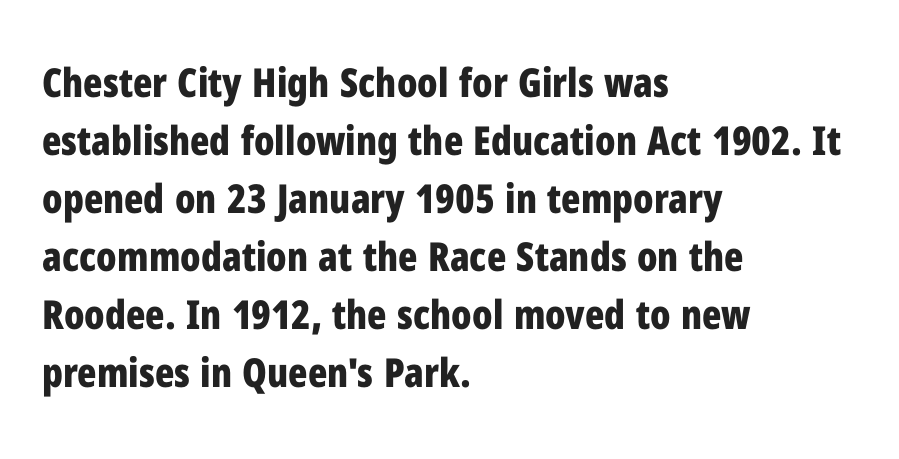
{"serif": "no", "italic": "no", "bold": "yes", "weight": "bold", "width": "condensed", "stroke_contrast": "low", "x_height": "medium", "monospaced": "no", "underline": "no", "align": "left", "line_spacing": "normal", "line_spacing_ratio": 1.45, "letter_spacing": "normal", "letter_spacing_em": 0.0, "glyph_px": 40}
